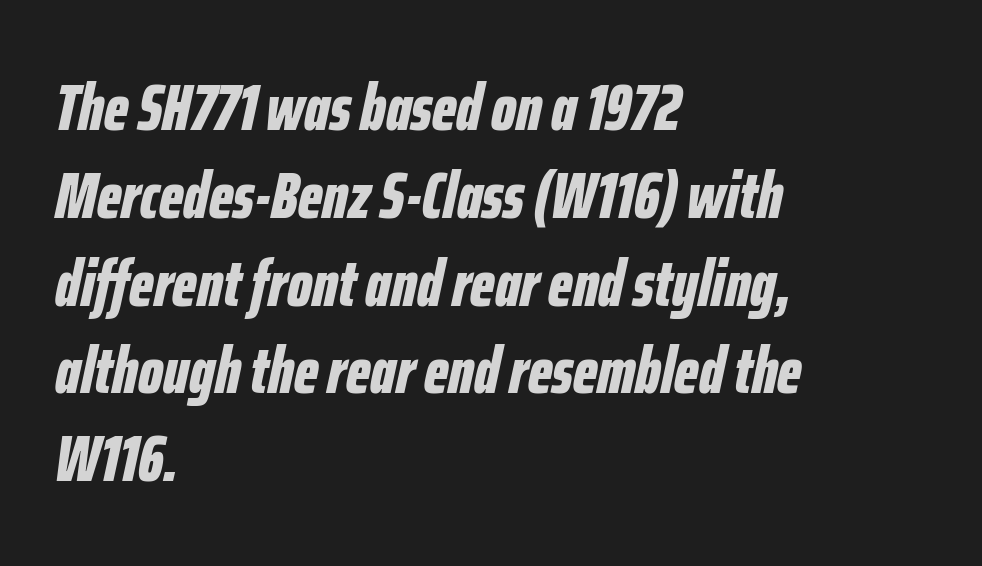
Heft: maximum for text — a bold. Posture: slanted. Left-aligned paragraph, ragged on the right. Spacing between characters is what you'd get straight out of the box. Horizontal bands of white between lines are of average thickness.
